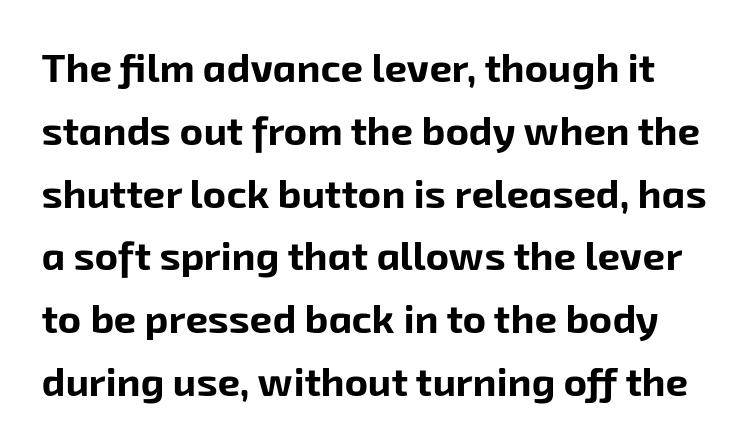
What's the leading like? Ordinary, nothing unusual. Type without underlining. Proportional: the letters do not fall into vertical columns. Note: no serifs on the glyphs. Nothing unusual about the tracking: characters are spaced as the font intends. Heavy, bold letterforms.
